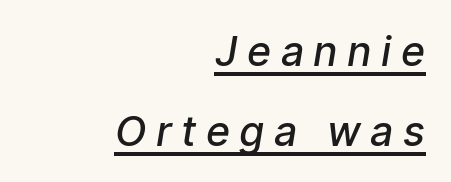
The rendering uses the underline text-decoration. The rendering uses natural spacing where letterforms have individual widths. The setting favours the right margin, as signatures and pull-quotes sometimes do. A great deal of white space separates one row of letters from the next. Is the type bold? Partly — it's a semibold, heavier than regular but not fully bold.
